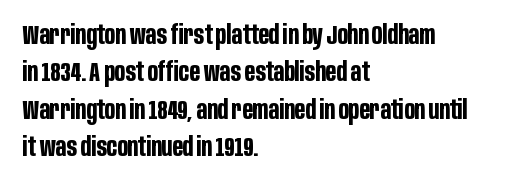
The image shows 27 px bold type, upright; set left-aligned, normal line spacing (1.38x), normal letter spacing, not underlined.
